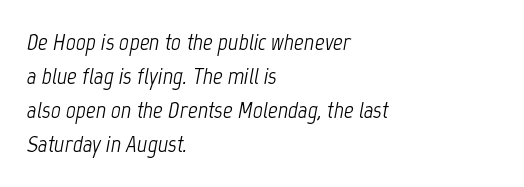
These lines stack with their left ends in a neat column. Default kerning and tracking; the words read as compact shapes. The space between consecutive lines is moderate. Underline: absent. The passage shown is not bold in any degree. Rendered with sloped, italic letterforms.
